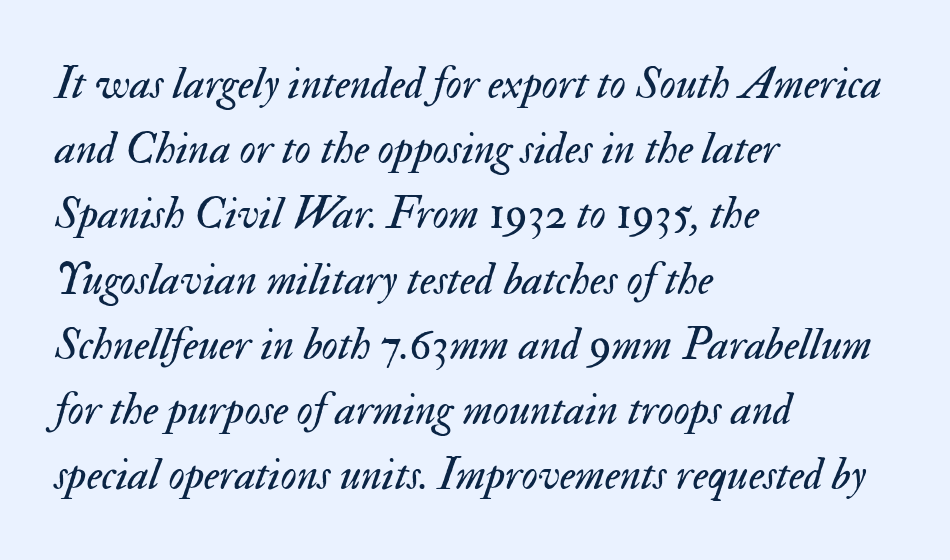
{"italic": "yes", "lean": "right", "slant_degrees": 17, "bold": "no", "weight": "regular", "width": "normal", "stroke_contrast": "medium", "x_height": "small", "monospaced": "no", "underline": "no", "align": "left", "line_spacing": "normal", "line_spacing_ratio": 1.45, "letter_spacing": "normal", "letter_spacing_em": 0.0, "glyph_px": 45}
